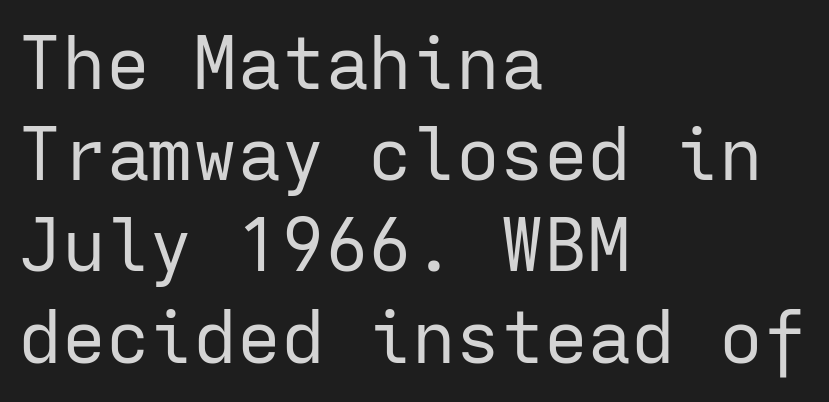
{"serif": "no", "italic": "no", "bold": "no", "weight": "regular", "width": "normal", "stroke_contrast": "low", "x_height": "medium", "monospaced": "yes", "underline": "no", "align": "left", "line_spacing": "normal", "line_spacing_ratio": 1.25, "letter_spacing": "normal", "letter_spacing_em": 0.0, "glyph_px": 73}
